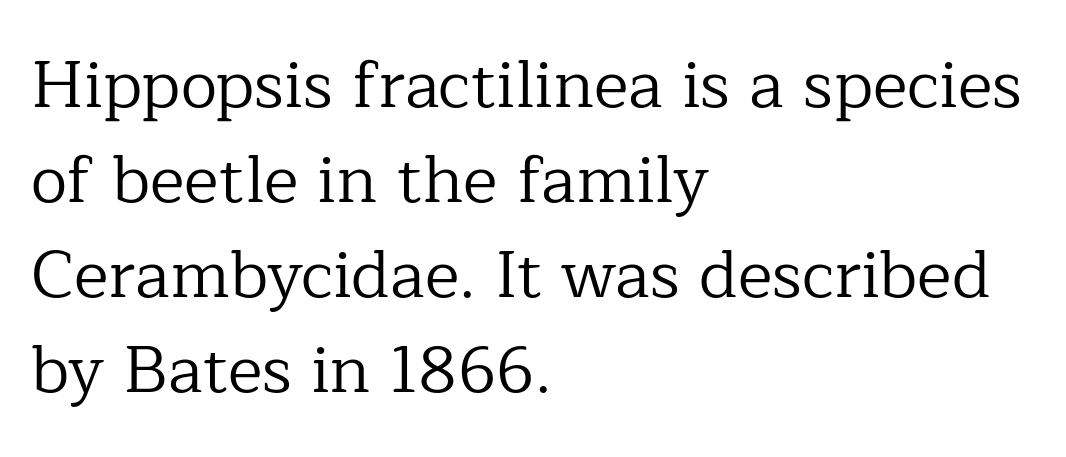
{"serif": "yes", "italic": "no", "bold": "no", "weight": "regular", "width": "normal", "stroke_contrast": "low", "x_height": "medium", "monospaced": "no", "underline": "no", "align": "left", "line_spacing": "normal", "line_spacing_ratio": 1.44, "letter_spacing": "normal", "letter_spacing_em": 0.0, "glyph_px": 66}
